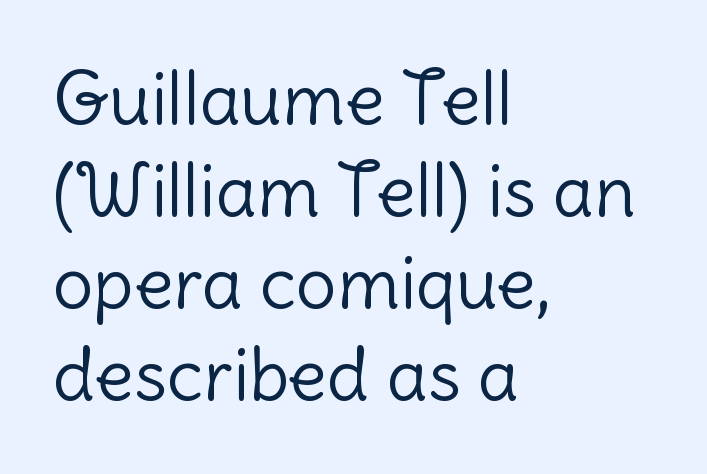
Q: Is the text bold? A: No.
Q: Is the text italic (slanted)? A: No, it is upright.
Q: Is the typeface a serif or a sans-serif typeface? A: Sans-serif.
Q: Is the text underlined? A: No.
Q: How is the paragraph aligned? A: Left-aligned.
Q: Is the spacing between letters normal or unusually wide? A: Normal.
Q: Is the spacing between lines tight, normal or loose? A: Normal.
Q: Width (condensed, normal, or wide)? A: Normal.
Q: Stroke contrast? A: Low.
Q: x-height? A: Medium.
Q: Monospaced? A: No.
